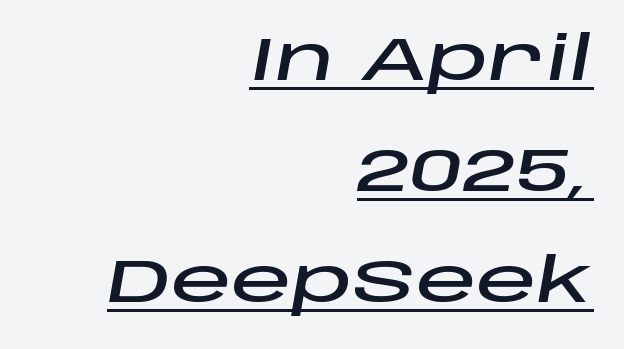
You could call the tracking neutral — neither tight nor loose. Caption: lettering with a line underneath. Does the copy run flush right? Yes — the right margin is perfectly even. It's the slanting kind of type.
